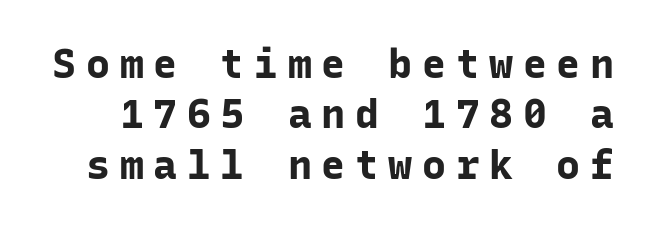
Q: Is the text bold? A: Yes.
Q: Is the text italic (slanted)? A: No, it is upright.
Q: Is the typeface a serif or a sans-serif typeface? A: Sans-serif.
Q: Is the text underlined? A: No.
Q: Is the spacing between letters normal or unusually wide? A: Unusually wide.
Q: Is the spacing between lines tight, normal or loose? A: Normal.
Q: Width (condensed, normal, or wide)? A: Normal.
Q: Stroke contrast? A: Low.
Q: x-height? A: Medium.
Q: Monospaced? A: Yes.
